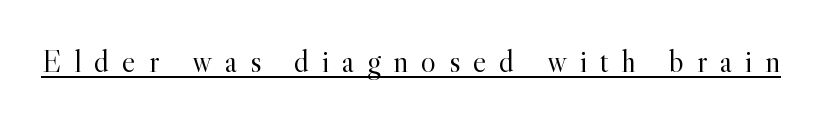
Q: Is the text bold? A: No.
Q: Is the text italic (slanted)? A: No, it is upright.
Q: Is the typeface a serif or a sans-serif typeface? A: Serif.
Q: Is the text underlined? A: Yes.
Q: Is the spacing between letters normal or unusually wide? A: Unusually wide.
Q: Width (condensed, normal, or wide)? A: Normal.
Q: x-height? A: Small.
Q: Monospaced? A: No.
